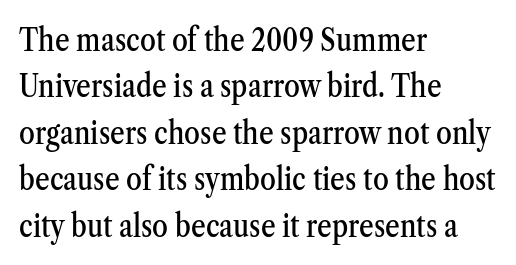
Q: Is the text italic (slanted)? A: No, it is upright.
Q: Is the typeface a serif or a sans-serif typeface? A: Serif.
Q: Is the text underlined? A: No.
Q: How is the paragraph aligned? A: Left-aligned.
Q: Is the spacing between letters normal or unusually wide? A: Normal.
Q: Is the spacing between lines tight, normal or loose? A: Normal.
Q: Width (condensed, normal, or wide)? A: Condensed.
Q: Stroke contrast? A: Medium.
Q: x-height? A: Medium.
Q: Monospaced? A: No.
